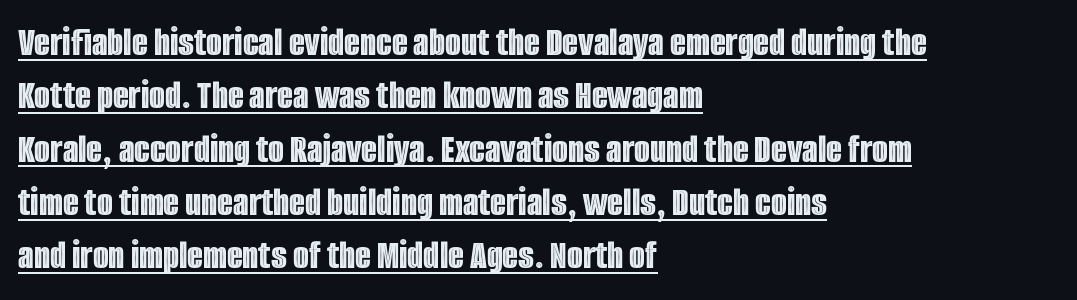
The image shows 41 px condensed type, upright; set left-aligned, normal line spacing (1.3x), normal letter spacing, underlined; a large x-height.
